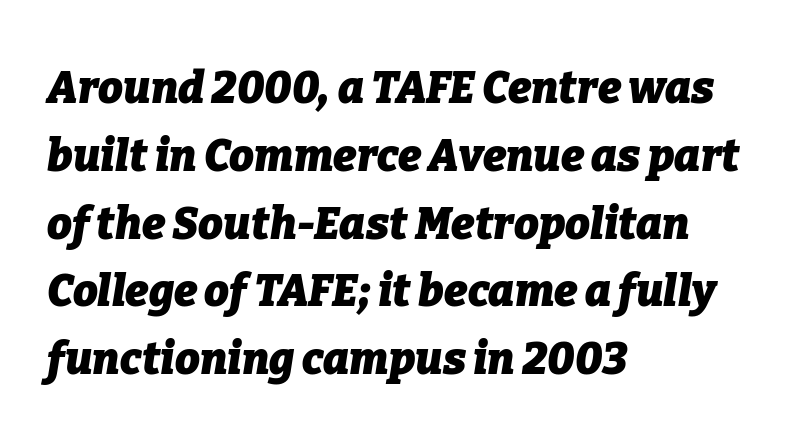
The image shows 44 px heavy type, italic (leaning right); set left-aligned, normal line spacing (1.54x), normal letter spacing, not underlined; low stroke contrast and a medium x-height.
